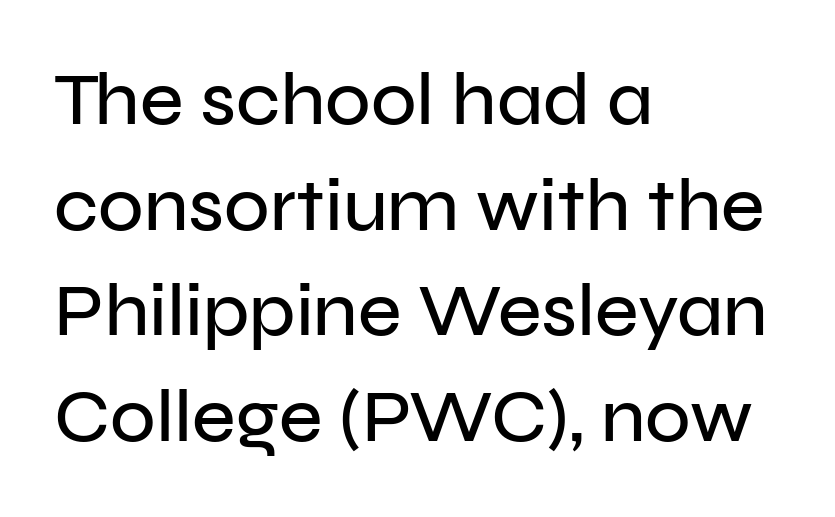
The image shows 75 px sans-serif type, upright; set left-aligned, normal line spacing (1.41x), normal letter spacing, not underlined; low stroke contrast and a medium x-height.
